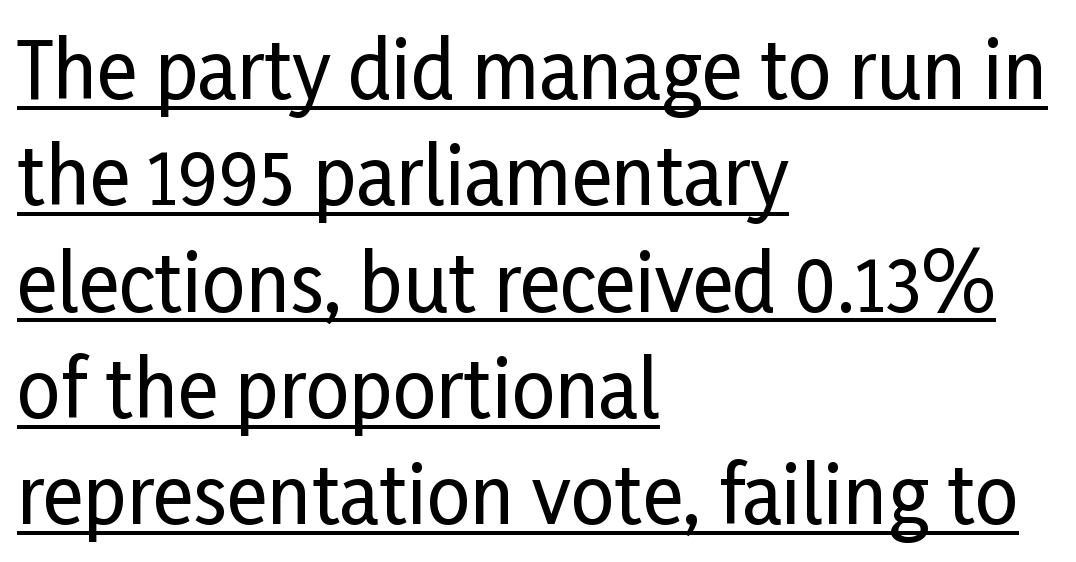
Q: Is the text italic (slanted)? A: No, it is upright.
Q: Is the typeface a serif or a sans-serif typeface? A: Sans-serif.
Q: Is the text underlined? A: Yes.
Q: How is the paragraph aligned? A: Left-aligned.
Q: Is the spacing between letters normal or unusually wide? A: Normal.
Q: Is the spacing between lines tight, normal or loose? A: Normal.
Q: Width (condensed, normal, or wide)? A: Condensed.
Q: Stroke contrast? A: Low.
Q: x-height? A: Medium.
Q: Monospaced? A: No.
